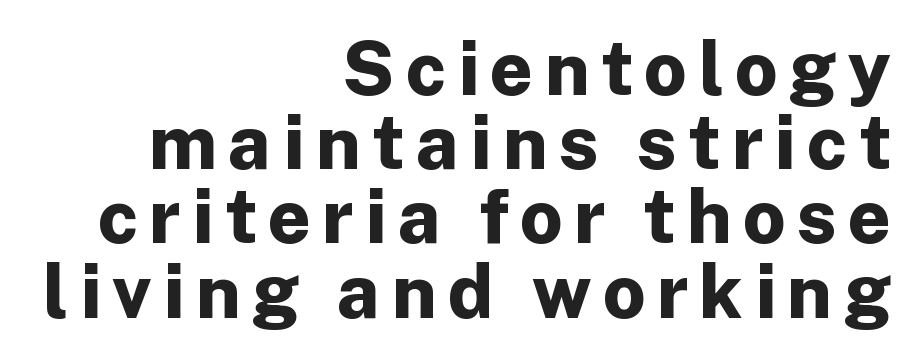
{"serif": "no", "italic": "no", "bold": "yes", "weight": "bold", "width": "normal", "stroke_contrast": "low", "x_height": "medium", "monospaced": "no", "underline": "no", "align": "right", "line_spacing": "tight", "line_spacing_ratio": 0.99, "glyph_px": 75}
